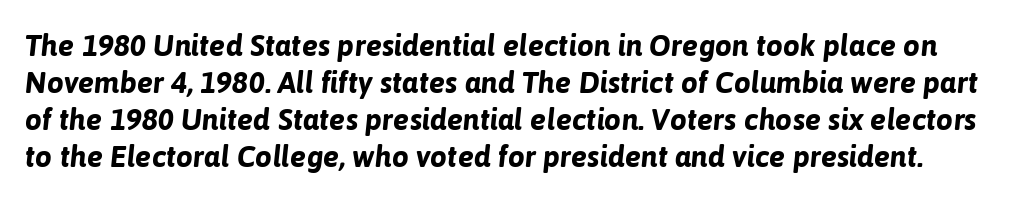
Each letter keeps its own natural width here, so spacing adapts to shape. Bare-footed words on every line. Standard letterfit; no display-style spreading of the glyphs. These lines were composed using italics. The typesetting leans heavy: a genuine bold.
